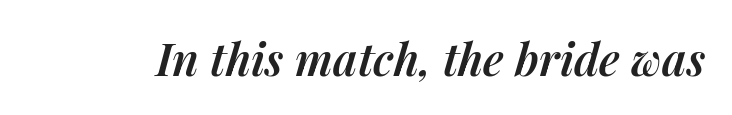
{"italic": "yes", "lean": "right", "slant_degrees": 14, "bold": "semi", "weight": "semibold", "width": "normal", "stroke_contrast": "medium", "x_height": "medium", "monospaced": "no", "underline": "no", "letter_spacing": "normal", "letter_spacing_em": 0.0, "glyph_px": 45}
